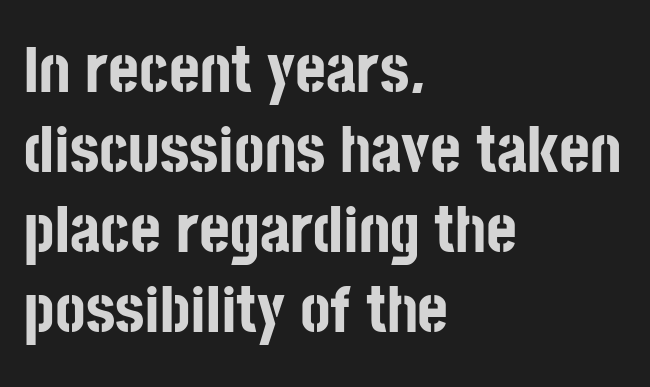
{"serif": "no", "italic": "no", "bold": "yes", "weight": "bold", "width": "condensed", "stroke_contrast": "low", "x_height": "large", "monospaced": "no", "underline": "no", "align": "left", "line_spacing_ratio": 1.21, "letter_spacing": "normal", "letter_spacing_em": 0.0, "glyph_px": 66}
